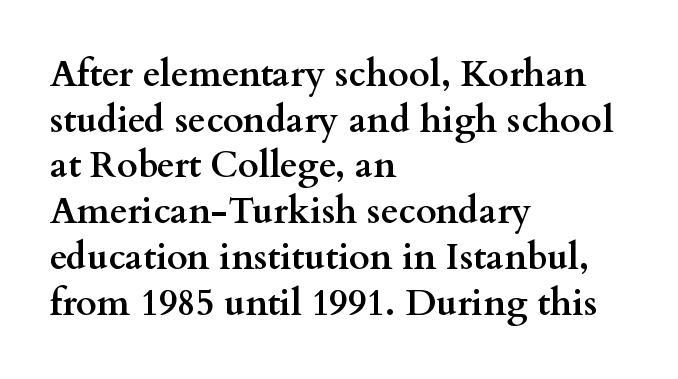
{"serif": "yes", "italic": "no", "bold": "yes", "weight": "semibold", "width": "wide", "stroke_contrast": "medium", "x_height": "small", "monospaced": "no", "underline": "no", "align": "left", "line_spacing": "normal", "line_spacing_ratio": 1.27, "letter_spacing": "normal", "letter_spacing_em": 0.0, "glyph_px": 36}
